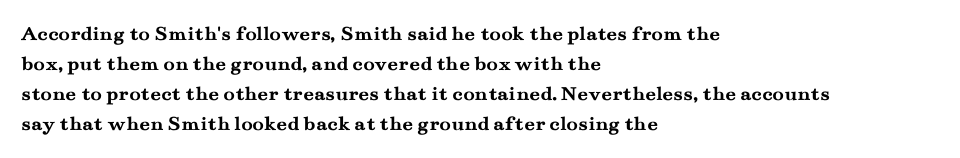
{"italic": "no", "bold": "yes", "underline": "no", "align": "left", "line_spacing": "normal", "line_spacing_ratio": 1.43, "letter_spacing": "normal", "letter_spacing_em": 0.0, "glyph_px": 21}
